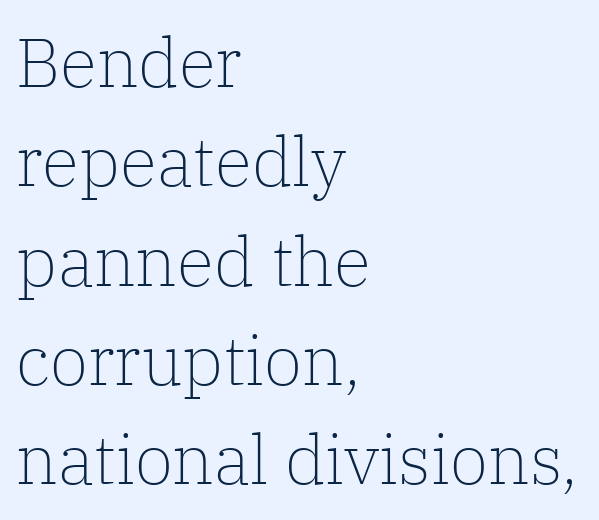
When letters stand straight like this, we call the style roman or upright. Each line starts at the same left margin while the right side varies. The type is set solid horizontally, with unmodified tracking. Evenly set lines give the paragraph a standard silhouette. Is this a fixed-width face? No — the glyphs have proportional, varying widths.
